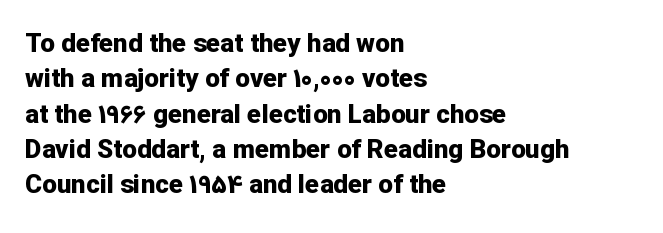
{"italic": "no", "bold": "yes", "underline": "no", "align": "left", "line_spacing": "normal", "line_spacing_ratio": 1.36, "letter_spacing": "normal", "letter_spacing_em": 0.0, "glyph_px": 26}
